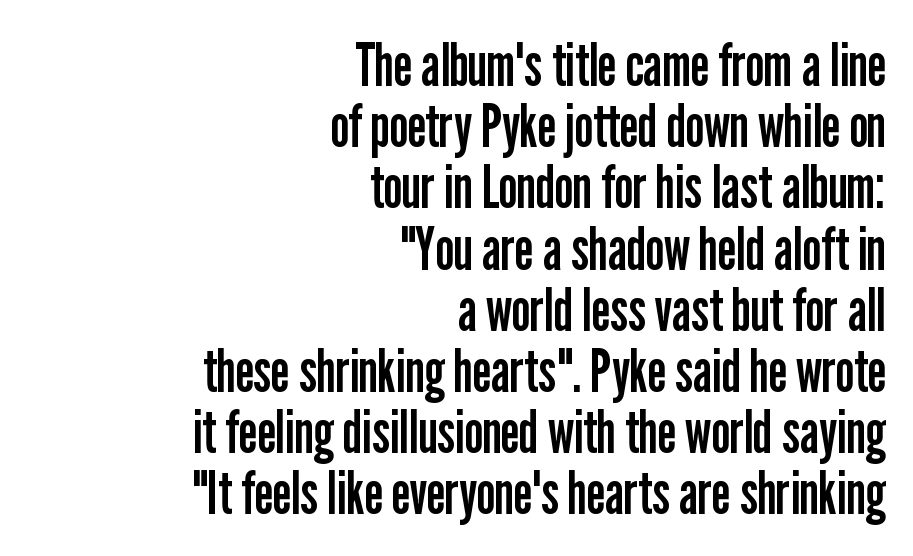
The image shows 60 px regular-weight, condensed sans-serif type, upright; set right-aligned, tight line spacing (1.02x), normal letter spacing, not underlined; low stroke contrast and a medium x-height.
